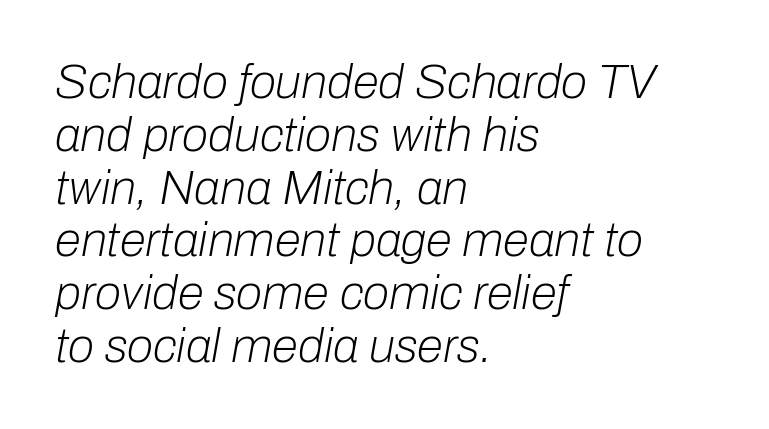
The horizontal fit of the characters is conventional and even. Does the copy run flush right? No — it runs flush left. The whole block is typeset with a tilt. Unbolded letterforms with no extra heft. Proportional: the letters do not fall into vertical columns. The strip under each line holds only bare page.
